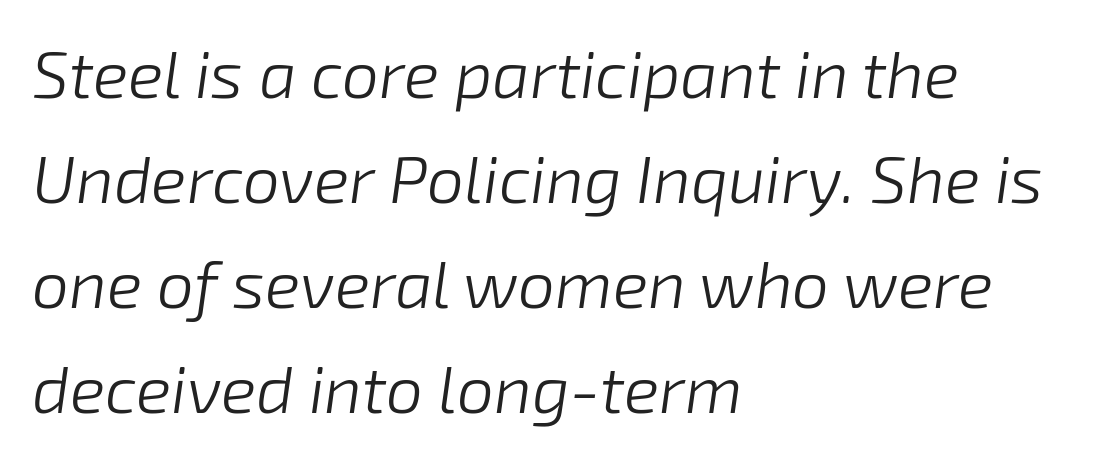
Descender tails drop into unmarked territory. Quick note: interline space is typical. Varying glyph widths throughout — classic text-font behaviour. It's the slanting kind of type. The setting favours the left margin, as ordinary paragraphs usually do. The gaps between neighbouring characters are ordinary and unremarkable.
